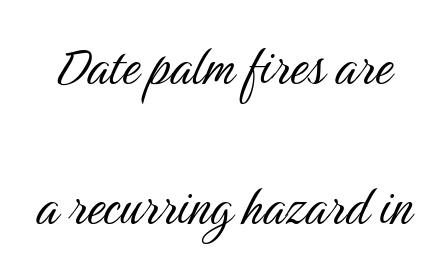
The horizontal fit of the characters is conventional and even. No chunkiness to these letters — they're not bold. This rendering employs a face without finishing strokes, i.e., a sans-serif. The block of text is sparse from top to bottom, with ample space between rows.
